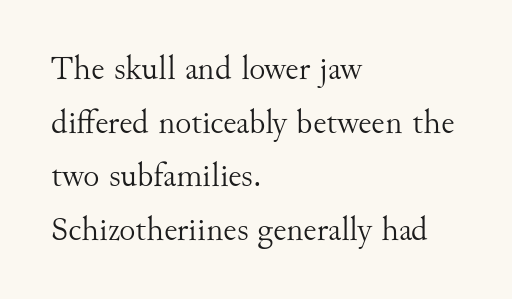
Each letter's strokes conclude with small projecting serifs. The rows are spaced the way most documents space them. Spacing between characters is what you'd get straight out of the box. Stems here are at most as thick as an everyday book face.
